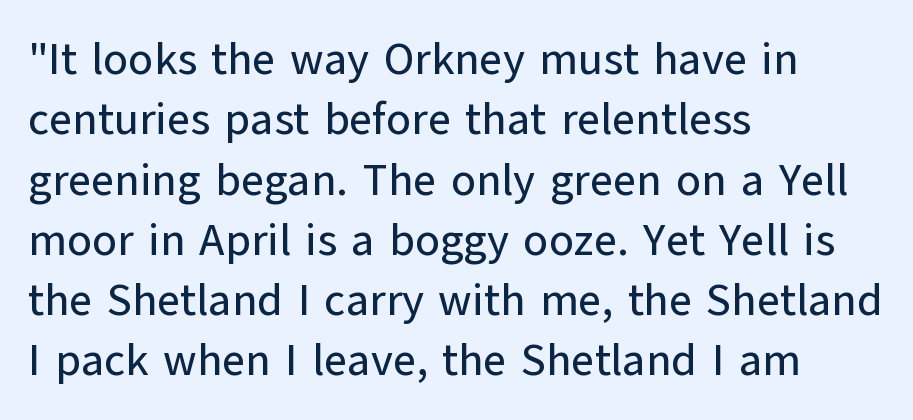
Only glyphs here, with clear space below each row. Is this a fixed-width face? No — the glyphs have proportional, varying widths. Nothing unusual about the tracking: characters are spaced as the font intends. Line starts are locked; line ends wander. Every stem runs plumb, perpendicular to the baseline. You can tell from the bare stems that sans-serif type was used.
